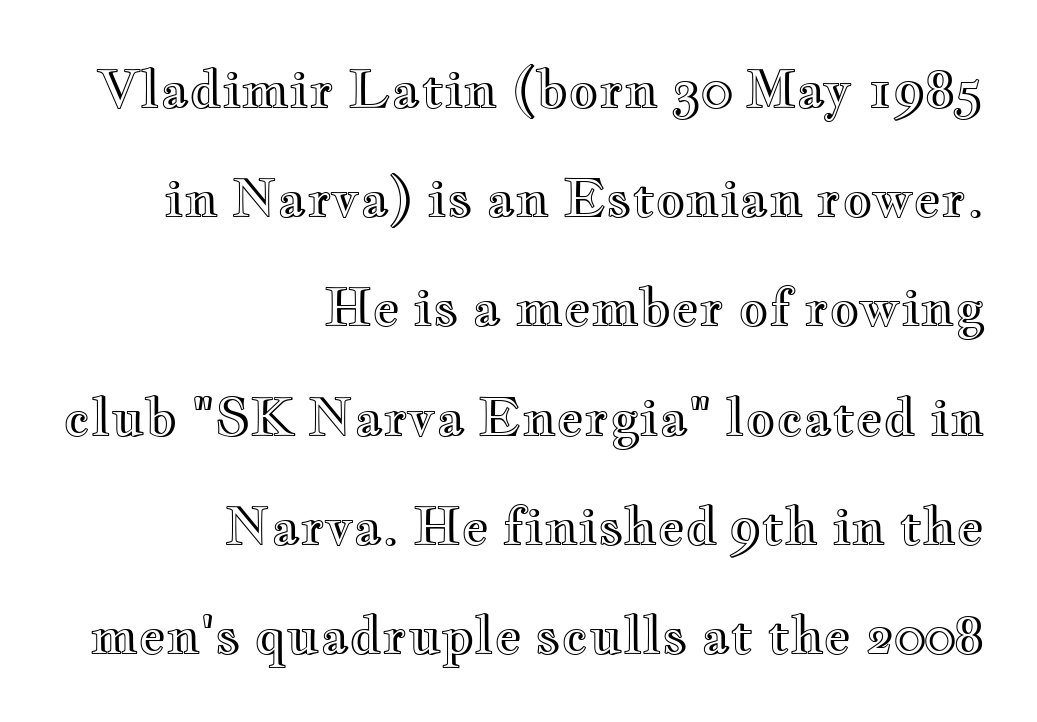
Q: Is the text italic (slanted)? A: No, it is upright.
Q: Is the text underlined? A: No.
Q: How is the paragraph aligned? A: Right-aligned.
Q: Is the spacing between letters normal or unusually wide? A: Normal.
Q: Is the spacing between lines tight, normal or loose? A: Loose.
Q: Width (condensed, normal, or wide)? A: Wide.
Q: x-height? A: Small.
Q: Monospaced? A: No.
